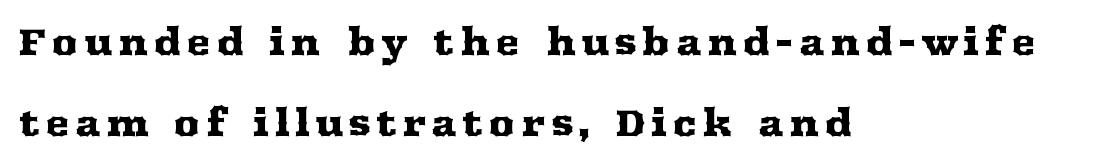
The image shows 37 px wide serif type, upright; set left-aligned, loose line spacing (2.19x), not underlined; medium stroke contrast and a medium x-height.
